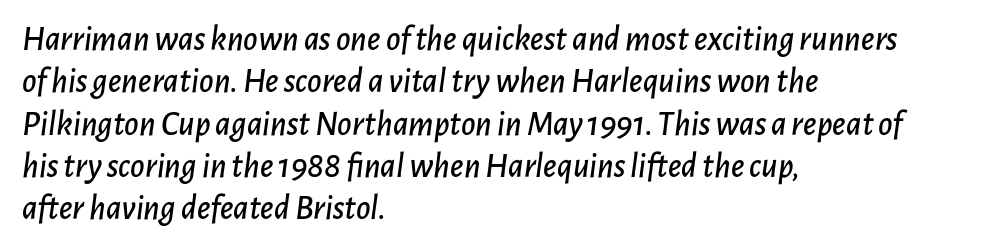
{"italic": "yes", "lean": "right", "slant_degrees": 7, "width": "normal", "stroke_contrast": "low", "x_height": "medium", "monospaced": "no", "underline": "no", "align": "left", "line_spacing_ratio": 1.21, "letter_spacing": "normal", "letter_spacing_em": 0.0, "glyph_px": 35}
